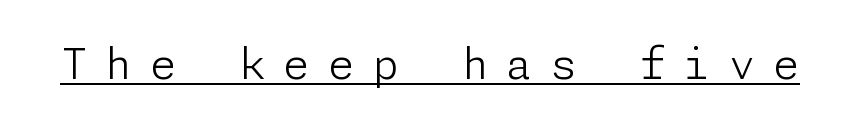
The image shows 42 px light sans-serif type, upright; set unusually wide letter spacing (+0.44 em), underlined; low stroke contrast and a medium x-height.
